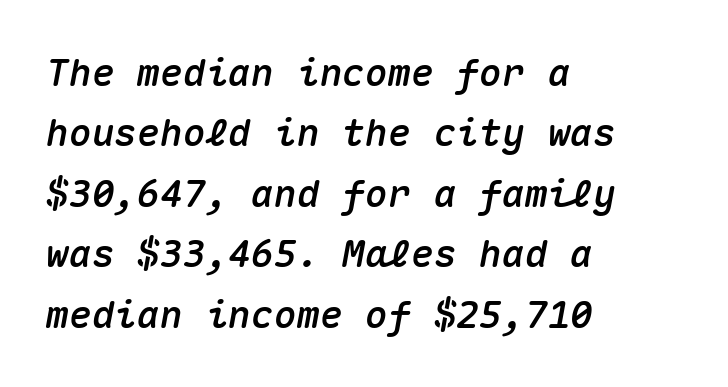
Q: Is the text italic (slanted)? A: Yes, it leans right by about 10 degrees.
Q: Is the text underlined? A: No.
Q: How is the paragraph aligned? A: Left-aligned.
Q: Is the spacing between letters normal or unusually wide? A: Normal.
Q: Is the spacing between lines tight, normal or loose? A: Normal.
Q: Width (condensed, normal, or wide)? A: Normal.
Q: Stroke contrast? A: Medium.
Q: x-height? A: Medium.
Q: Monospaced? A: Yes.
